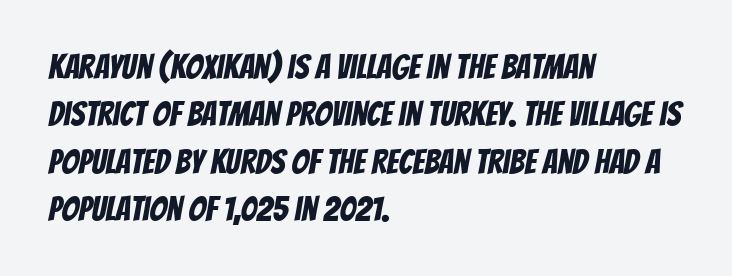
The lines in this sample share a left origin and differ only in where they stop. Note: no serifs on the glyphs. Underlining? Definitely not there. You could call the tracking neutral — neither tight nor loose. Quick note: interline space is typical. Proportional: the letters do not fall into vertical columns.
